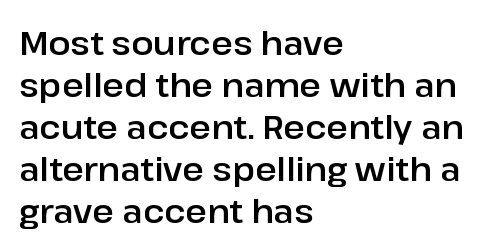
A typesetter would label this face a sans. Horizontal bands of white between lines are of average thickness. Here the designer chose a conventional face with non-uniform glyph widths. Characters remain perfectly vertical along every line. Line beginnings align vertically; line endings do not.
